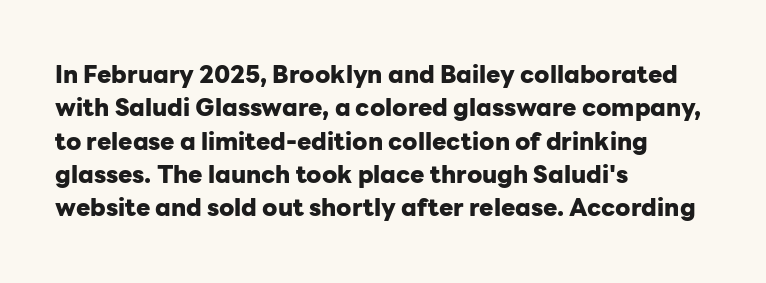
Q: Is the text bold? A: Yes.
Q: Is the text italic (slanted)? A: No, it is upright.
Q: Is the text underlined? A: No.
Q: How is the paragraph aligned? A: Left-aligned.
Q: Is the spacing between letters normal or unusually wide? A: Normal.
Q: Is the spacing between lines tight, normal or loose? A: Normal.
